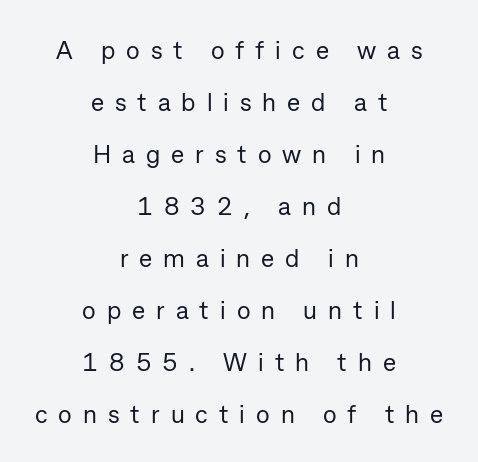
The rag falls on both sides of this text block equally. Quick note: not italic, upright. Between one letter and the next there's a generous, obvious gap. Whoever set this chose breathing room over compactness in the vertical rhythm. The weight tops out at a normal text grade. The glyphs are unaccompanied by any horizontal stroke below them.
